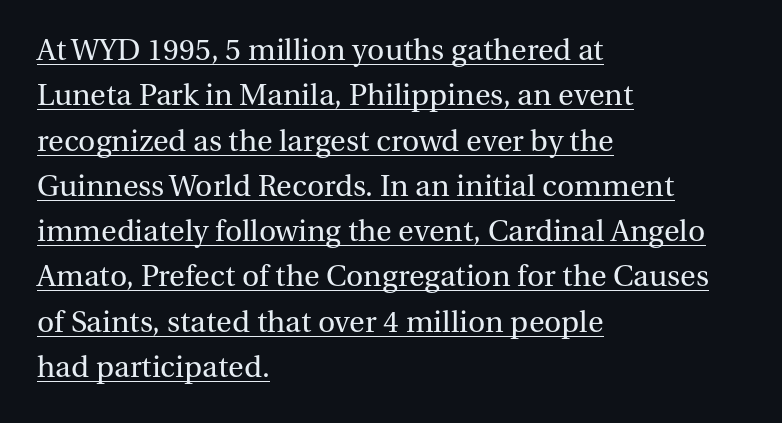
The image shows 30 px regular-weight serif type, upright; set left-aligned, normal line spacing (1.51x), normal letter spacing, underlined; medium stroke contrast and a medium x-height.
